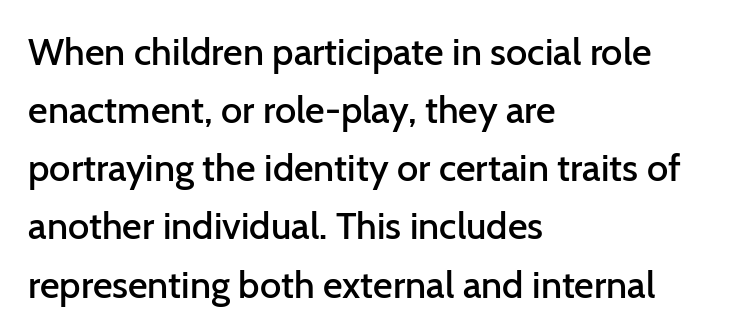
The image shows 38 px semibold sans-serif type, upright; set left-aligned, normal line spacing (1.53x), normal letter spacing, not underlined; low stroke contrast and a medium x-height.
